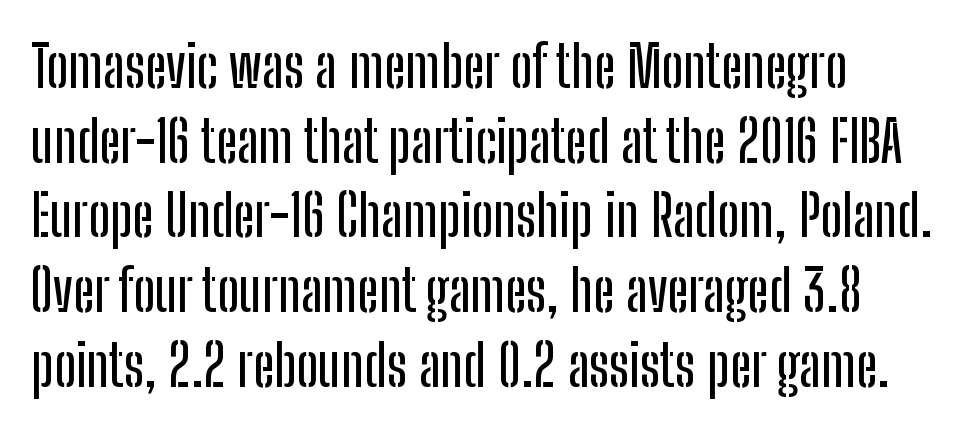
Between one letter and the next there's only the usual sliver of space. Is this a fixed-width face? No — the glyphs have proportional, varying widths. The space directly below the letters is spotless. If you drew a line through each stem, it would be perfectly vertical. What kind of face is this? One without serifs — a sans. Successive baselines arrive at the customary interval.
